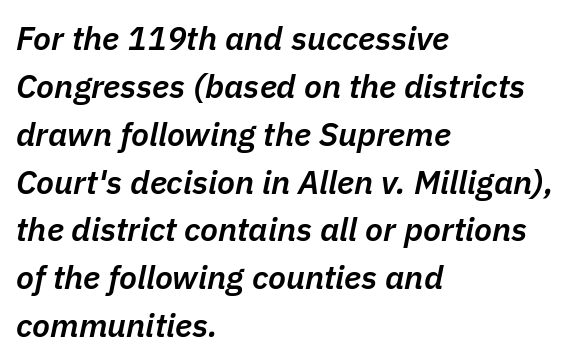
The image shows 33 px semibold type, italic (leaning right); set left-aligned, normal line spacing (1.45x), normal letter spacing, not underlined; low stroke contrast and a medium x-height.
